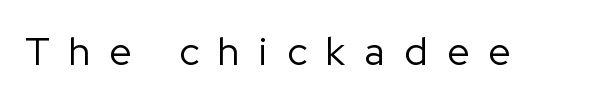
The image shows 39 px regular-weight sans-serif type, upright; set unusually wide letter spacing (+0.5 em), not underlined; low stroke contrast and a medium x-height.
